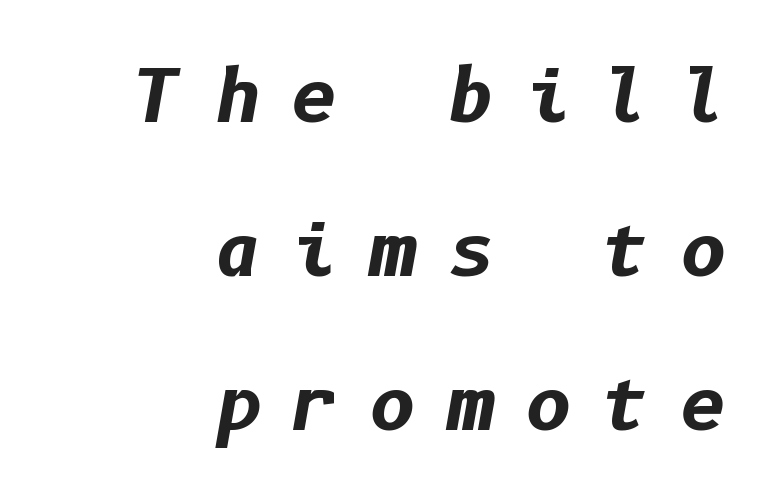
Tracking value appears strongly positive — letters spread wide. Layout note: lines flush right. These lines stand farther apart than default settings would place them. Characters are canted at an angle relative to the baseline's perpendicular. I'd describe the lettering as bold — thick and assertive. Plain, unruled lines of type.
